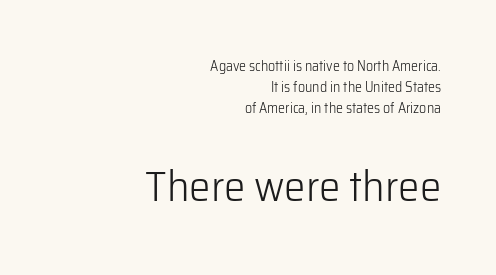
Does the type have serifs? No, each stem ends abruptly. The letters in the lower block stand taller than those in the block above. The rendering anchors every line to the right-hand side. One glance says typical: line gaps are just what's usual. This sample uses an upright cut, with every glyph sitting square on the baseline. This sample has the flowing, uneven cadence of proportional lettering.
